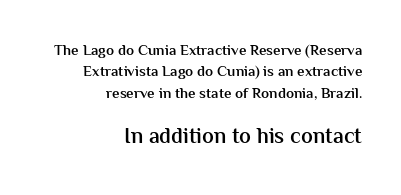
{"italic": "no", "bold": "semi", "underline": "no", "align": "right", "line_spacing": "normal", "line_spacing_ratio": 1.42, "letter_spacing": "normal", "letter_spacing_em": 0.0, "larger_block": "second", "size_ratio": 1.47, "glyph_px": 22}
